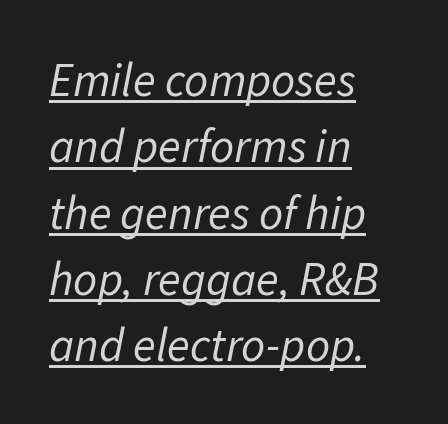
Q: Is the text bold? A: No.
Q: Is the text italic (slanted)? A: Yes, it leans right by about 11 degrees.
Q: Is the text underlined? A: Yes.
Q: How is the paragraph aligned? A: Left-aligned.
Q: Is the spacing between letters normal or unusually wide? A: Normal.
Q: Is the spacing between lines tight, normal or loose? A: Normal.
Q: Width (condensed, normal, or wide)? A: Normal.
Q: Stroke contrast? A: Low.
Q: x-height? A: Medium.
Q: Monospaced? A: No.
